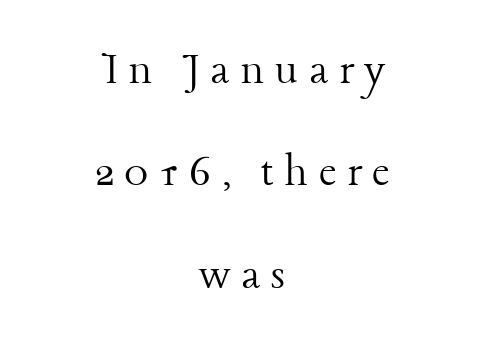
{"serif": "yes", "italic": "no", "bold": "no", "weight": "light", "width": "normal", "stroke_contrast": "low", "x_height": "medium", "monospaced": "no", "underline": "no", "align": "center", "line_spacing": "loose", "line_spacing_ratio": 2.09, "letter_spacing": "wide", "letter_spacing_em": 0.21, "glyph_px": 49}
